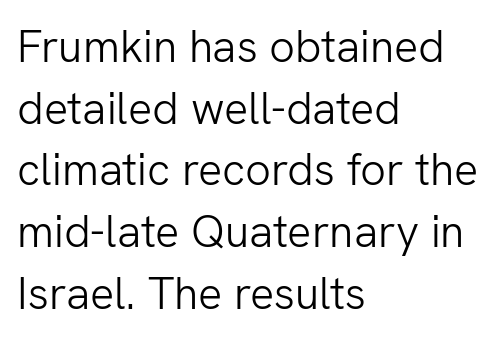
The image shows 45 px light sans-serif type, upright; set left-aligned, normal line spacing (1.37x), normal letter spacing, not underlined; low stroke contrast and a medium x-height.
